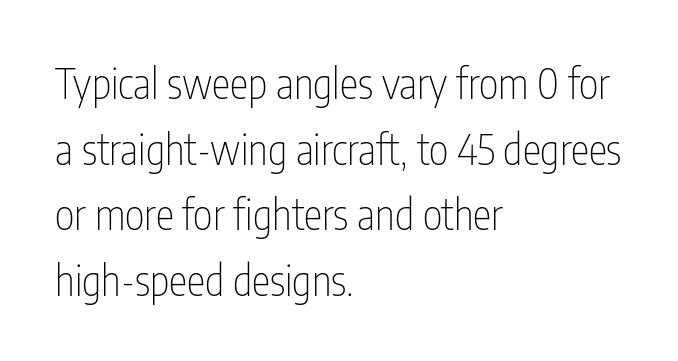
The specimen reads as upright at a glance. Regarding serifs, this sample does without them. Line starts are locked; line ends wander. Spacing between characters is what you'd get straight out of the box. Do the characters align in a grid? No, the font is proportional.
